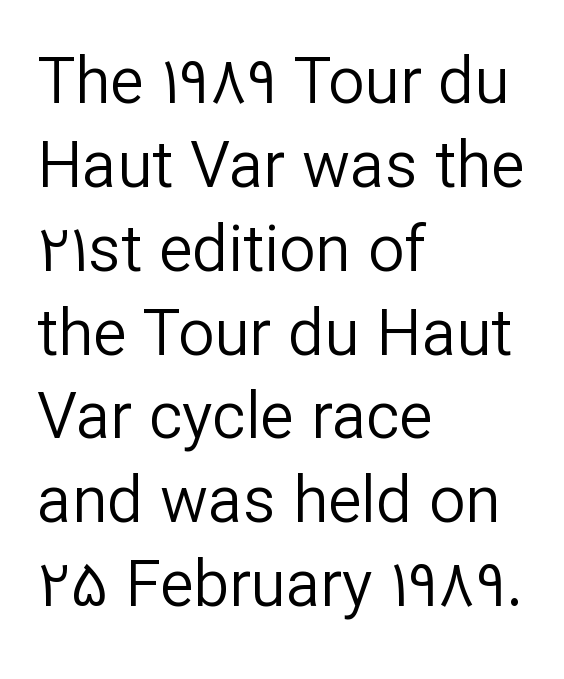
Q: Is the text bold? A: No.
Q: Is the text italic (slanted)? A: No, it is upright.
Q: Is the typeface a serif or a sans-serif typeface? A: Sans-serif.
Q: Is the text underlined? A: No.
Q: How is the paragraph aligned? A: Left-aligned.
Q: Is the spacing between letters normal or unusually wide? A: Normal.
Q: Is the spacing between lines tight, normal or loose? A: Normal.
Q: Width (condensed, normal, or wide)? A: Normal.
Q: Stroke contrast? A: Low.
Q: x-height? A: Medium.
Q: Monospaced? A: No.
